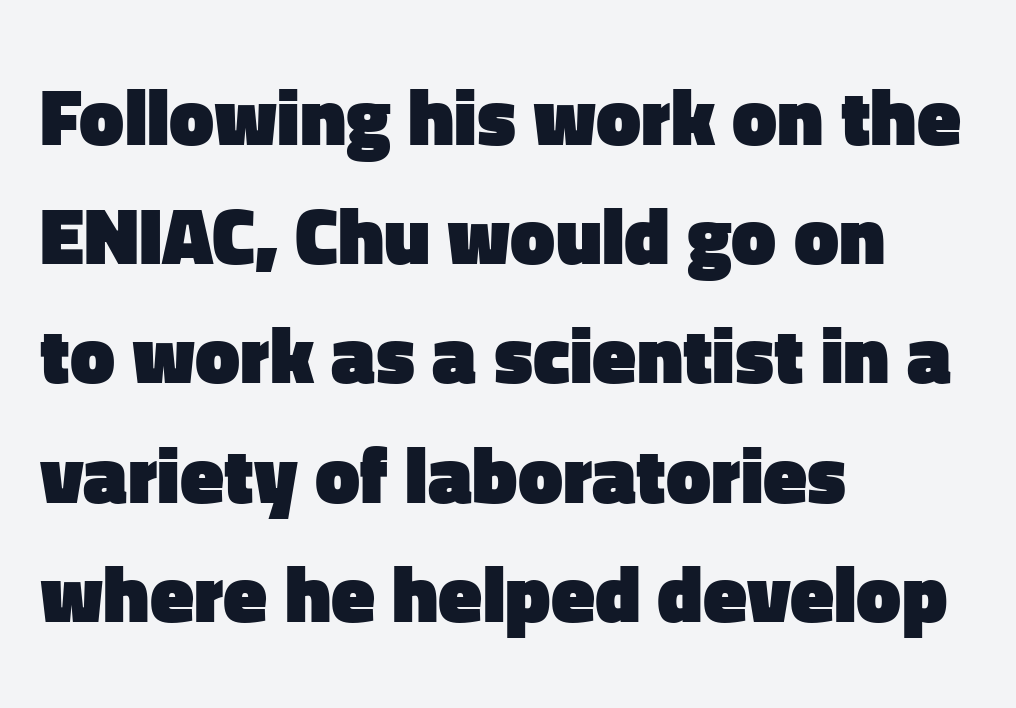
{"serif": "no", "italic": "no", "bold": "yes", "weight": "heavy", "width": "normal", "stroke_contrast": "low", "x_height": "medium", "monospaced": "no", "underline": "no", "align": "left", "line_spacing": "normal", "line_spacing_ratio": 1.49, "letter_spacing": "normal", "letter_spacing_em": 0.0, "glyph_px": 80}
